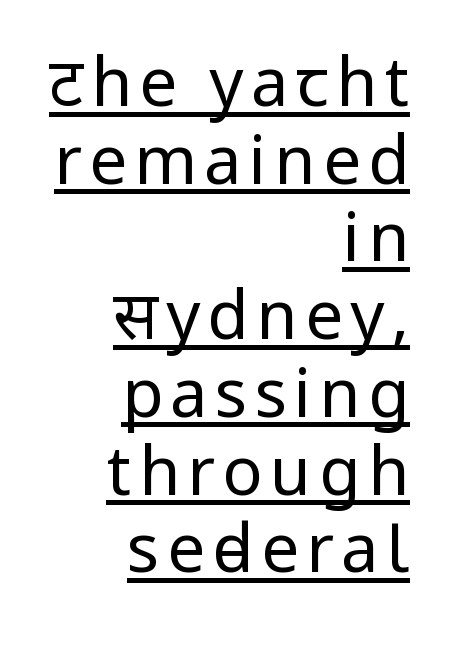
{"serif": "no", "italic": "no", "bold": "no", "weight": "regular", "width": "condensed", "stroke_contrast": "low", "underline": "yes", "align": "right", "line_spacing_ratio": 1.16, "glyph_px": 67}
